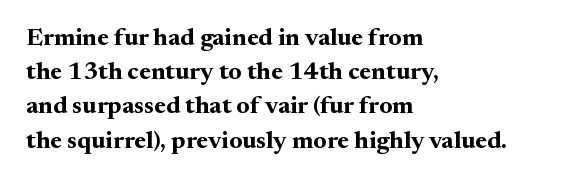
The image shows 25 px bold type, upright; set left-aligned, normal line spacing (1.37x), normal letter spacing, not underlined.
